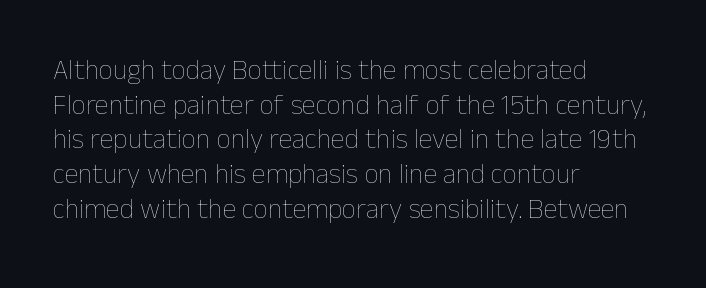
Q: Is the text bold? A: No.
Q: Is the text italic (slanted)? A: No, it is upright.
Q: Is the text underlined? A: No.
Q: How is the paragraph aligned? A: Left-aligned.
Q: Is the spacing between letters normal or unusually wide? A: Normal.
Q: Width (condensed, normal, or wide)? A: Normal.
Q: Stroke contrast? A: Low.
Q: x-height? A: Medium.
Q: Monospaced? A: No.
